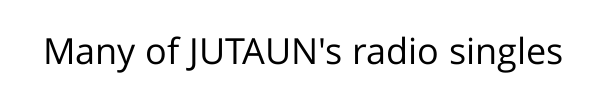
Is this a fixed-width face? No — the glyphs have proportional, varying widths. Vertical strokes here are truly vertical. Glance below the letters and you will spot only blank space. The face used here is a sans, in the tradition of grotesques and geometrics. The face looks like a standard text weight, possibly lighter. Short note: letters normally spaced.
